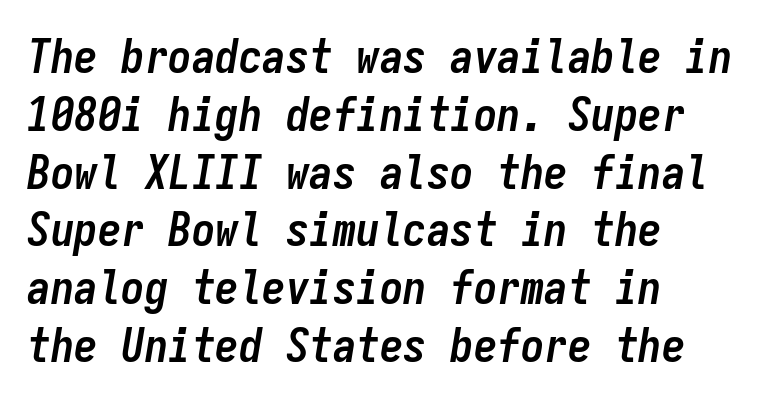
{"italic": "yes", "lean": "right", "slant_degrees": 9, "bold": "yes", "weight": "semibold", "width": "condensed", "stroke_contrast": "low", "x_height": "medium", "monospaced": "yes", "underline": "no", "align": "left", "line_spacing_ratio": 1.23, "letter_spacing": "normal", "letter_spacing_em": 0.0, "glyph_px": 47}
